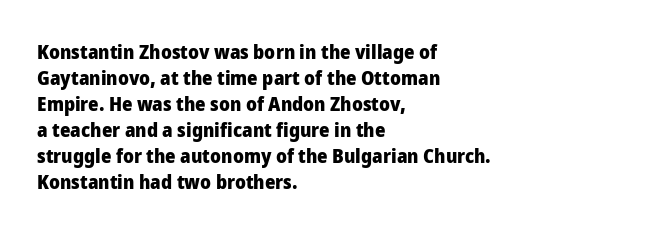
Q: Is the text bold? A: Yes.
Q: Is the text italic (slanted)? A: No, it is upright.
Q: Is the text underlined? A: No.
Q: How is the paragraph aligned? A: Left-aligned.
Q: Is the spacing between letters normal or unusually wide? A: Normal.
Q: Is the spacing between lines tight, normal or loose? A: Normal.
